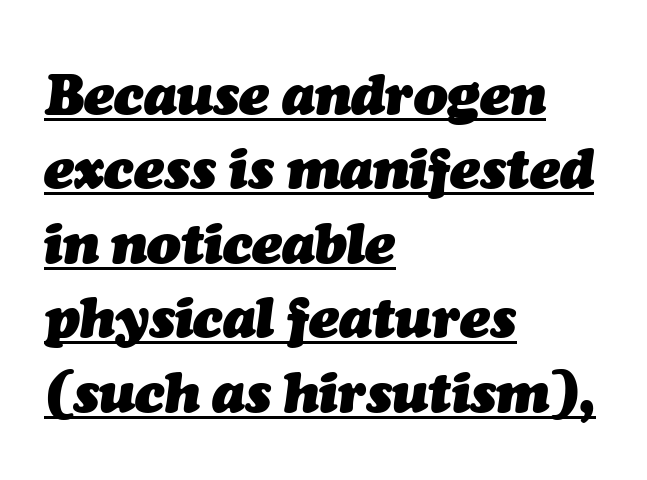
The image shows 56 px heavy type, italic (leaning right); set left-aligned, normal line spacing (1.33x), normal letter spacing, underlined; medium stroke contrast and a medium x-height.
